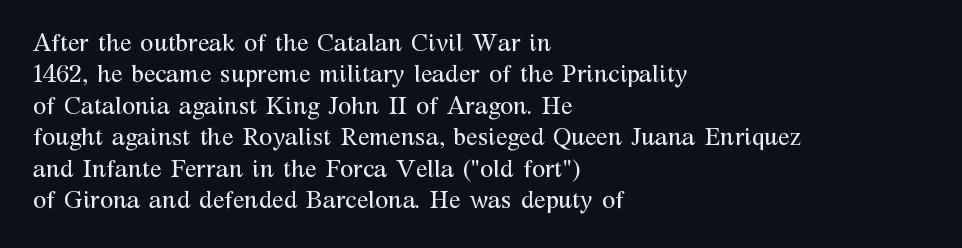
The image shows 24 px text type, upright; set left-aligned, normal line spacing (1.31x), normal letter spacing, not underlined.
